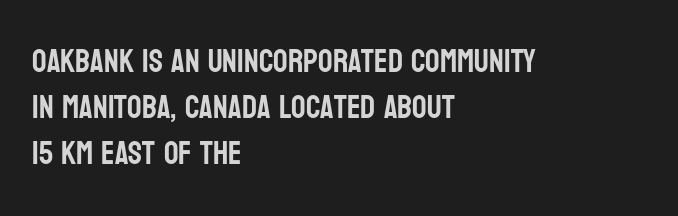
Notice how the stems are strictly vertical — no italics here. Honestly, the letter spacing is just normal — you wouldn't notice it. Unmarked baselines from the first word to the last. Looks like regular typesetting: each glyph gets only the width it needs. Short and long lines alike share a common starting point at left.
